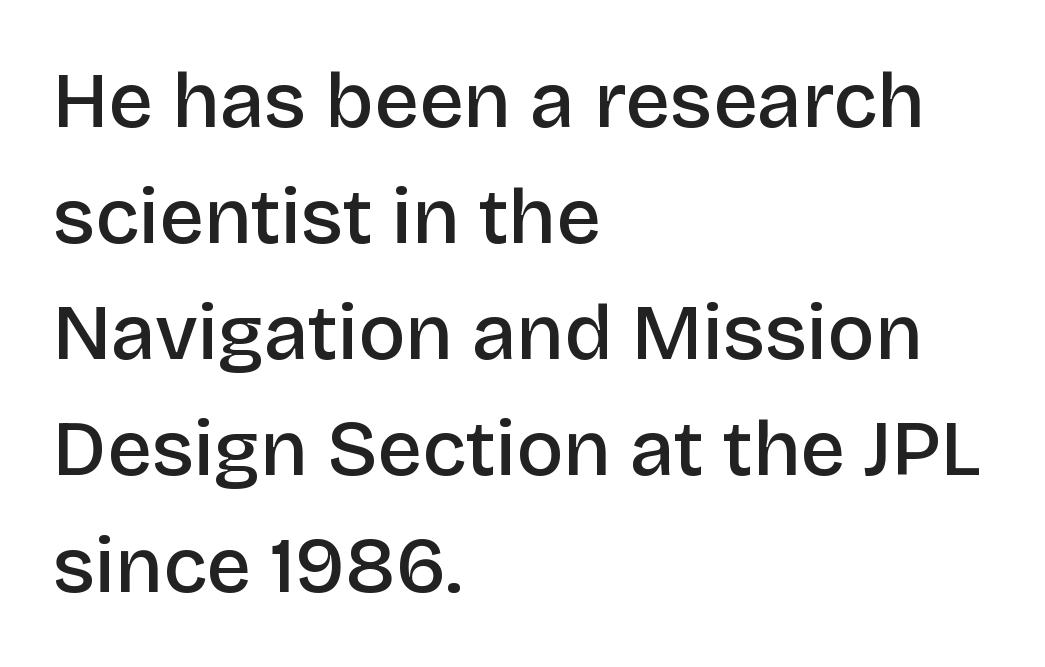
The image shows 79 px semibold sans-serif type, upright; set left-aligned, normal line spacing (1.47x), normal letter spacing, not underlined; low stroke contrast and a large x-height.
